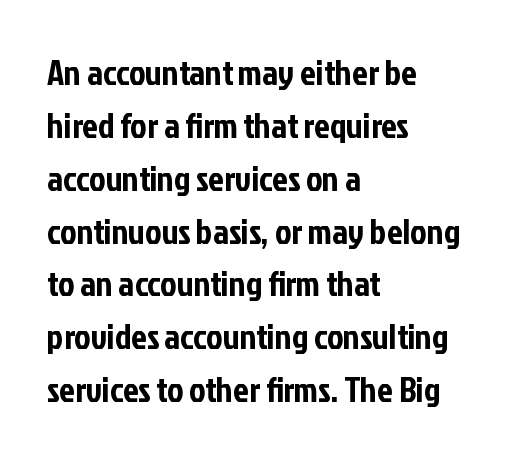
{"serif": "no", "italic": "no", "width": "condensed", "stroke_contrast": "low", "x_height": "medium", "monospaced": "no", "underline": "no", "align": "left", "line_spacing": "normal", "line_spacing_ratio": 1.51, "letter_spacing": "normal", "letter_spacing_em": 0.0, "glyph_px": 35}
